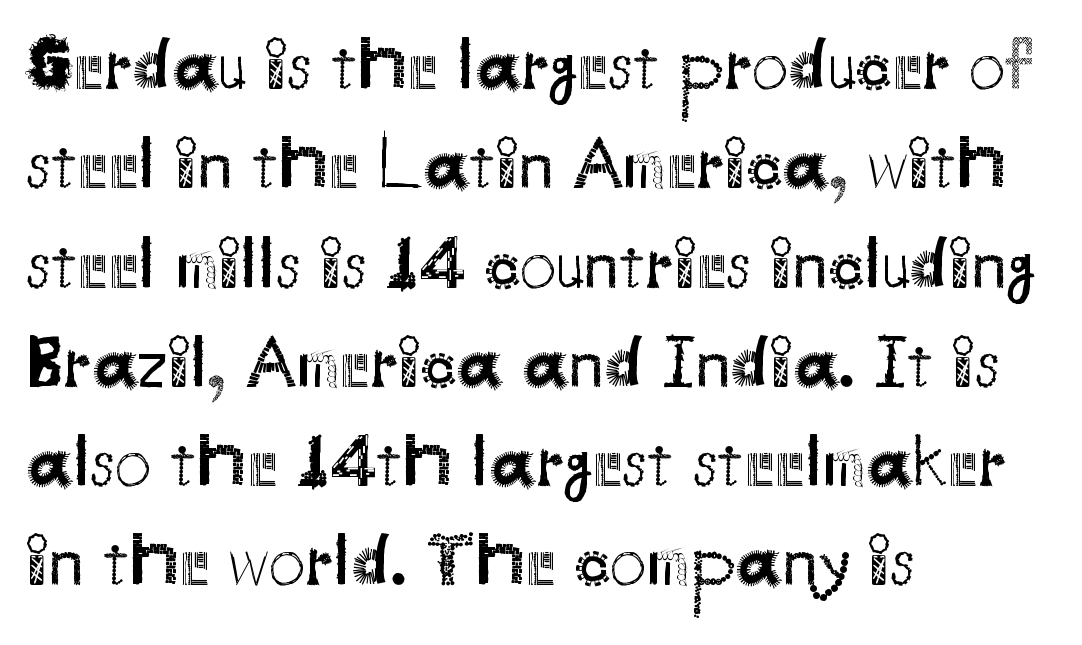
The image shows 73 px regular-weight sans-serif type, upright; set left-aligned, normal line spacing (1.36x), normal letter spacing, not underlined; medium stroke contrast and a small x-height.
